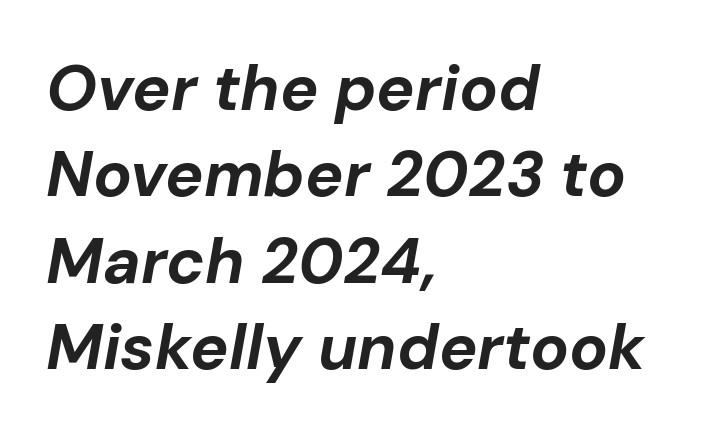
{"italic": "yes", "lean": "right", "slant_degrees": 10, "bold": "yes", "weight": "bold", "width": "normal", "stroke_contrast": "low", "x_height": "medium", "monospaced": "no", "underline": "no", "align": "left", "line_spacing": "normal", "line_spacing_ratio": 1.35, "letter_spacing": "normal", "letter_spacing_em": 0.0, "glyph_px": 64}
